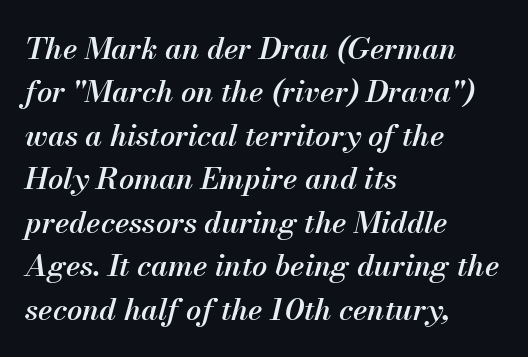
{"italic": "yes", "lean": "right", "slant_degrees": 13, "bold": "semi", "weight": "semibold", "width": "normal", "stroke_contrast": "medium", "x_height": "small", "monospaced": "no", "underline": "no", "align": "left", "line_spacing": "normal", "line_spacing_ratio": 1.45, "letter_spacing": "normal", "letter_spacing_em": 0.0, "glyph_px": 30}
